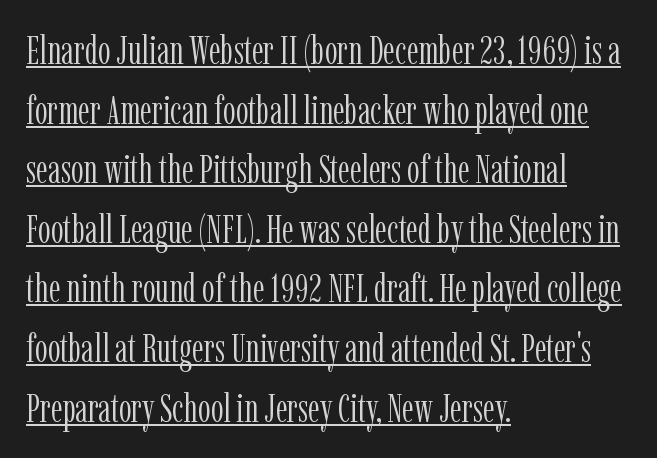
The image shows 40 px light, condensed serif type, upright; set left-aligned, normal line spacing (1.49x), normal letter spacing, underlined; low stroke contrast and a medium x-height.
